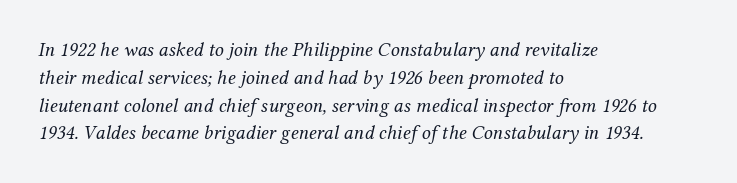
Compared with ordinary roman type, these characters are visibly tilted. The letters sit at their default tracking, neither squeezed nor spread. Stem width sits at or under what a default text font uses. These lines stack with their left ends in a neat column.
